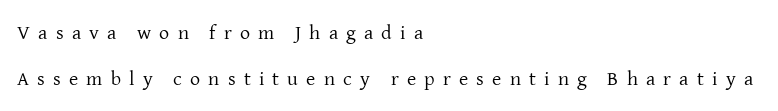
The image shows 20 px text type, upright; set left-aligned, loose line spacing (2.31x), unusually wide letter spacing (+0.41 em), not underlined.
